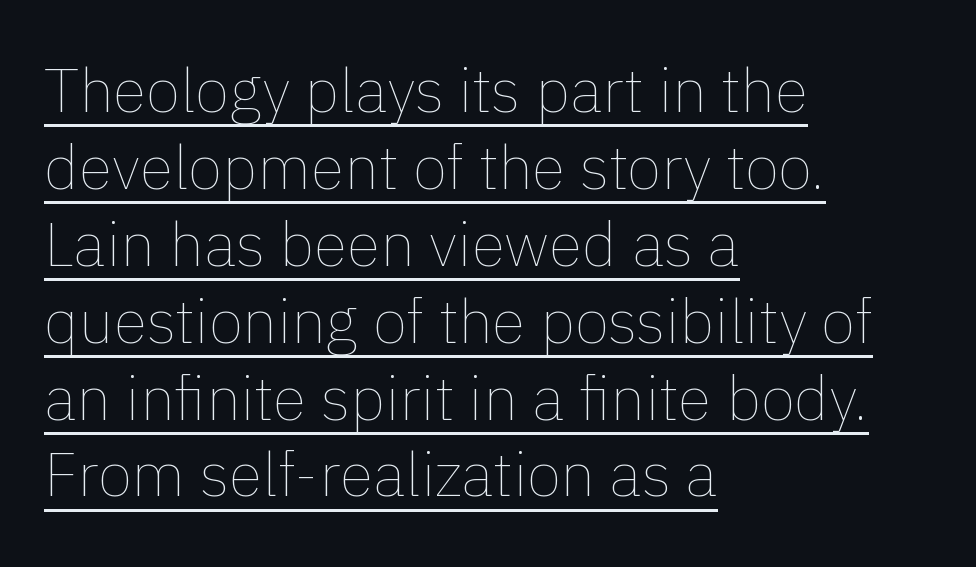
{"italic": "no", "bold": "no", "weight": "thin", "width": "normal", "stroke_contrast": "low", "x_height": "medium", "monospaced": "no", "underline": "yes", "align": "left", "line_spacing_ratio": 1.24, "letter_spacing": "normal", "letter_spacing_em": 0.0, "glyph_px": 62}
